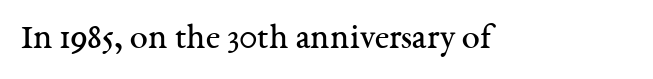
The image shows 36 px regular-weight serif type, upright; set normal letter spacing, not underlined; medium stroke contrast and a medium x-height.
